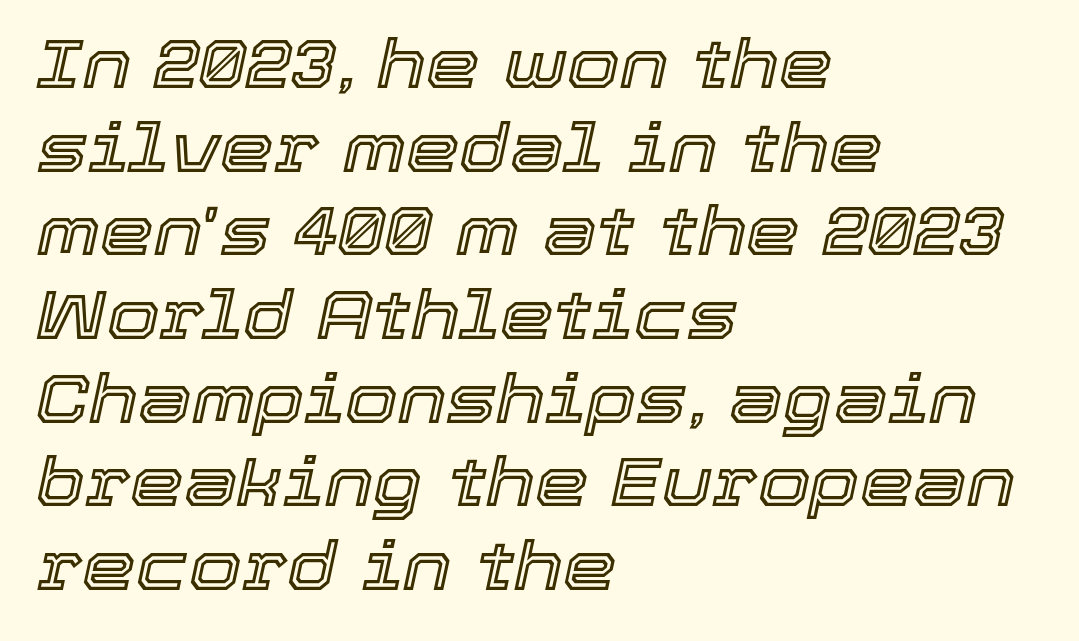
The letterforms sit shoulder to shoulder at normal distance. The setting favours the left margin, as ordinary paragraphs usually do. The space beneath each line is pristine and unruled. Posture: slanted.
